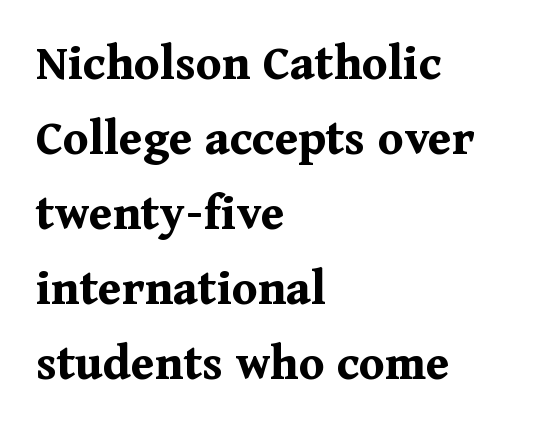
The designer left line spacing at the default. Students, note that the glyphs here touch the page at normal intervals. Stroke thickness is high; the sample reads as a true bold. A typesetter would label this face a serif.
